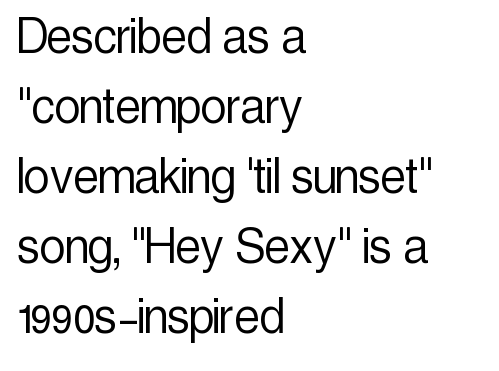
{"serif": "no", "italic": "no", "bold": "no", "weight": "light", "width": "condensed", "x_height": "medium", "monospaced": "no", "underline": "no", "align": "left", "line_spacing_ratio": 1.23, "letter_spacing": "normal", "letter_spacing_em": 0.0, "glyph_px": 57}
